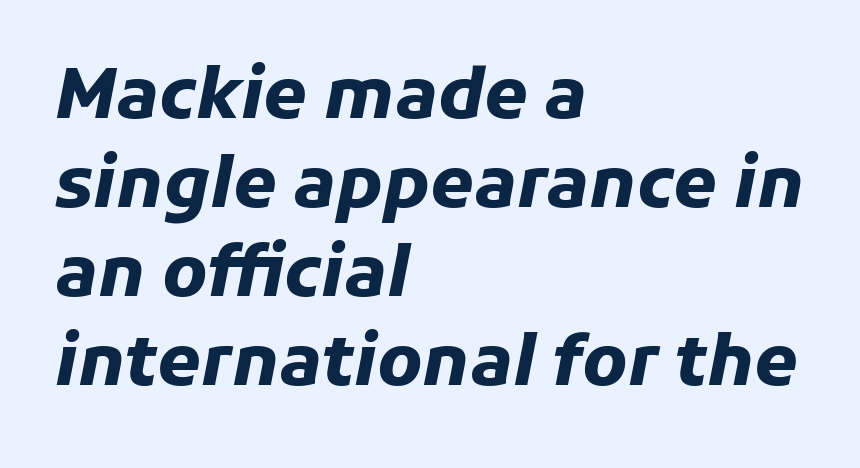
{"italic": "yes", "lean": "right", "slant_degrees": 11, "bold": "yes", "weight": "heavy", "width": "normal", "stroke_contrast": "low", "x_height": "medium", "monospaced": "no", "underline": "no", "align": "left", "line_spacing": "normal", "line_spacing_ratio": 1.27, "letter_spacing": "normal", "letter_spacing_em": 0.0, "glyph_px": 70}
